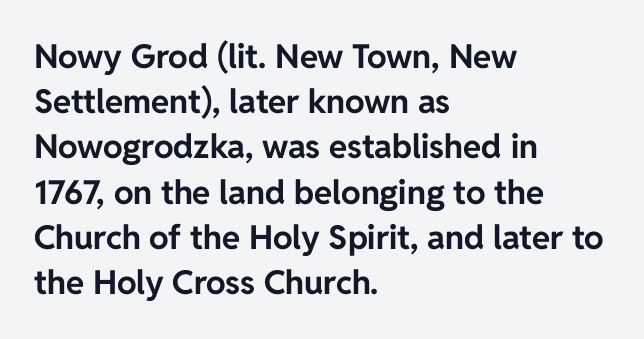
The image shows 33 px bold sans-serif type, upright; set left-aligned, normal line spacing (1.37x), normal letter spacing, not underlined; low stroke contrast and a medium x-height.
